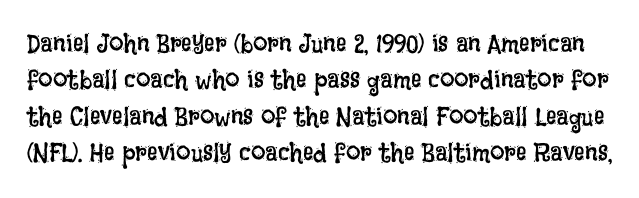
The image shows 26 px text type, upright; set normal line spacing (1.4x), normal letter spacing, not underlined.
